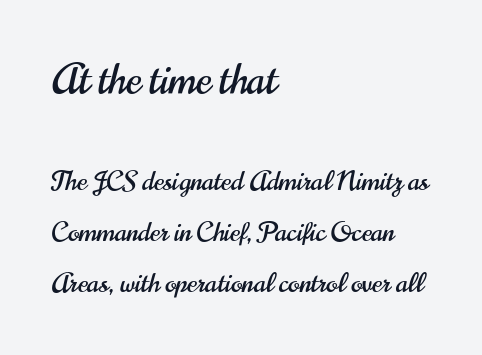
Q: Is the text italic (slanted)? A: Yes.
Q: Is the typeface a serif or a sans-serif typeface? A: Sans-serif.
Q: Is the text underlined? A: No.
Q: How is the paragraph aligned? A: Left-aligned.
Q: Is the spacing between letters normal or unusually wide? A: Normal.
Q: Is the spacing between lines tight, normal or loose? A: Loose.
Q: Which block of text is set in a larger size, the first (top) or the second (bottom)? A: The first (top) one.
Q: Width (condensed, normal, or wide)? A: Condensed.
Q: Stroke contrast? A: High.
Q: x-height? A: Small.
Q: Monospaced? A: No.
